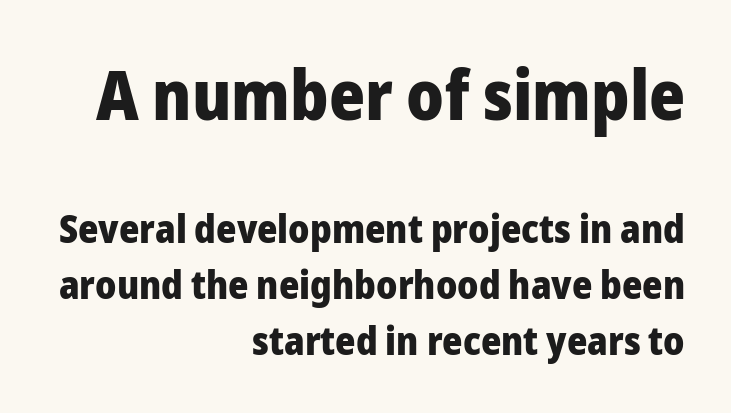
{"serif": "no", "italic": "no", "bold": "yes", "weight": "heavy", "width": "normal", "stroke_contrast": "low", "x_height": "medium", "monospaced": "no", "underline": "no", "align": "right", "line_spacing": "normal", "line_spacing_ratio": 1.44, "letter_spacing": "normal", "letter_spacing_em": 0.0, "larger_block": "first", "size_ratio": 1.77, "glyph_px": 69}
